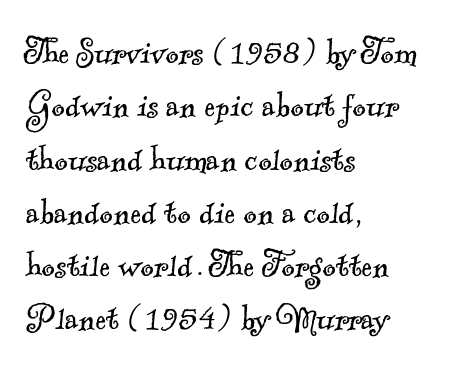
Q: Is the text bold? A: No.
Q: Is the typeface a serif or a sans-serif typeface? A: Serif.
Q: Is the text underlined? A: No.
Q: How is the paragraph aligned? A: Left-aligned.
Q: Is the spacing between letters normal or unusually wide? A: Normal.
Q: Is the spacing between lines tight, normal or loose? A: Normal.
Q: Width (condensed, normal, or wide)? A: Normal.
Q: x-height? A: Small.
Q: Monospaced? A: No.
